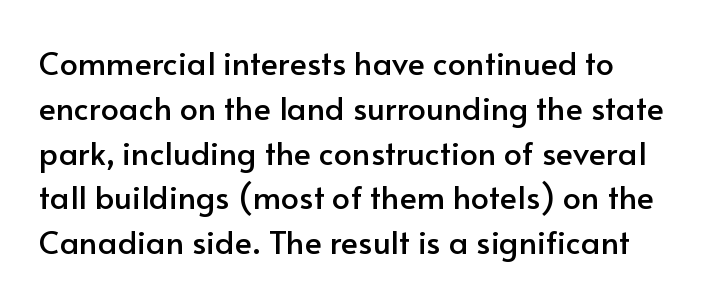
The lettering holds an erect, upright posture throughout. Beneath every word, the page is bare. Character widths vary here, with narrow letters taking less room than wide ones. The rows are spaced the way most documents space them.
